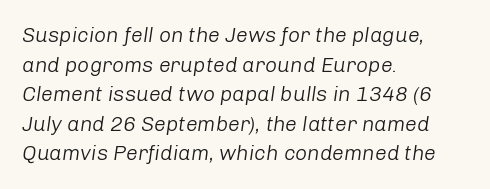
The image shows 21 px text type, italic (leaning right); set left-aligned, normal line spacing (1.41x), normal letter spacing, not underlined.
